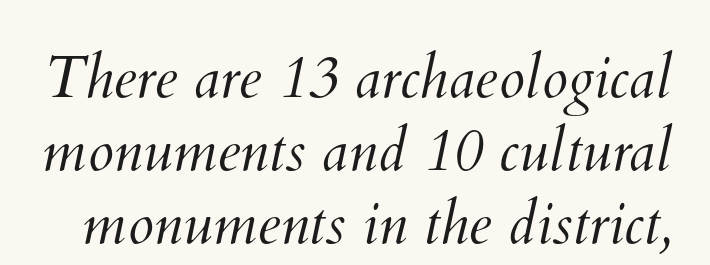
Unmarked baselines from the first word to the last. Here the designer chose a conventional face with non-uniform glyph widths. The horizontal fit of the characters is conventional and even. Summary of weight: not heavy and not bold.
